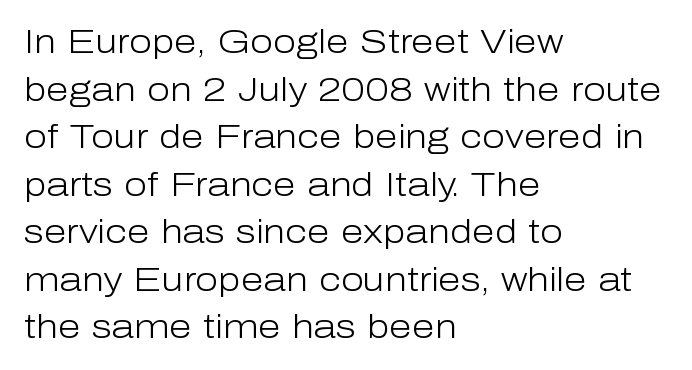
{"serif": "no", "italic": "no", "bold": "no", "weight": "light", "width": "normal", "stroke_contrast": "low", "x_height": "medium", "monospaced": "no", "underline": "no", "align": "left", "line_spacing": "normal", "line_spacing_ratio": 1.44, "letter_spacing": "normal", "letter_spacing_em": 0.0, "glyph_px": 33}
